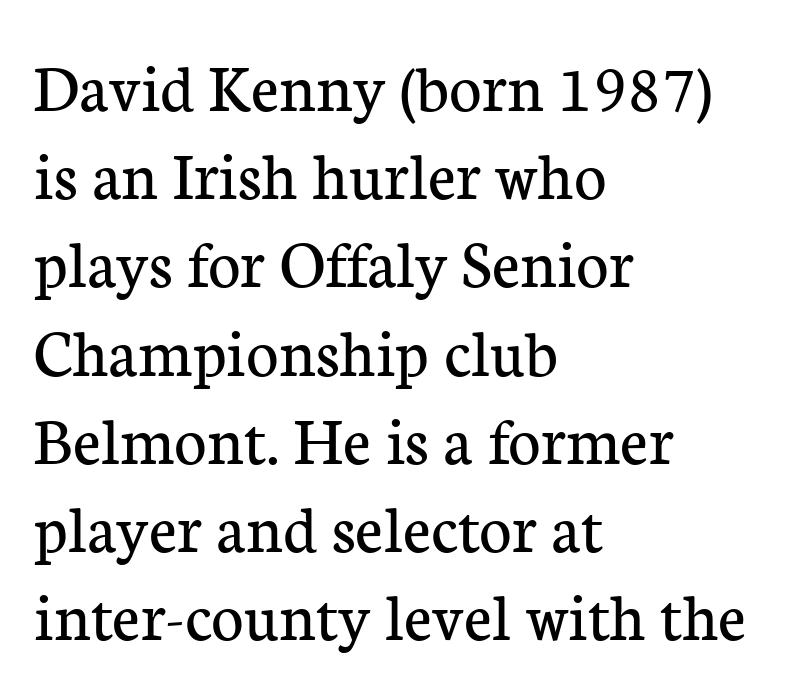
Q: Is the text bold? A: No.
Q: Is the text italic (slanted)? A: No, it is upright.
Q: Is the typeface a serif or a sans-serif typeface? A: Serif.
Q: Is the text underlined? A: No.
Q: How is the paragraph aligned? A: Left-aligned.
Q: Is the spacing between letters normal or unusually wide? A: Normal.
Q: Is the spacing between lines tight, normal or loose? A: Normal.
Q: Width (condensed, normal, or wide)? A: Normal.
Q: Stroke contrast? A: Low.
Q: x-height? A: Medium.
Q: Monospaced? A: No.
